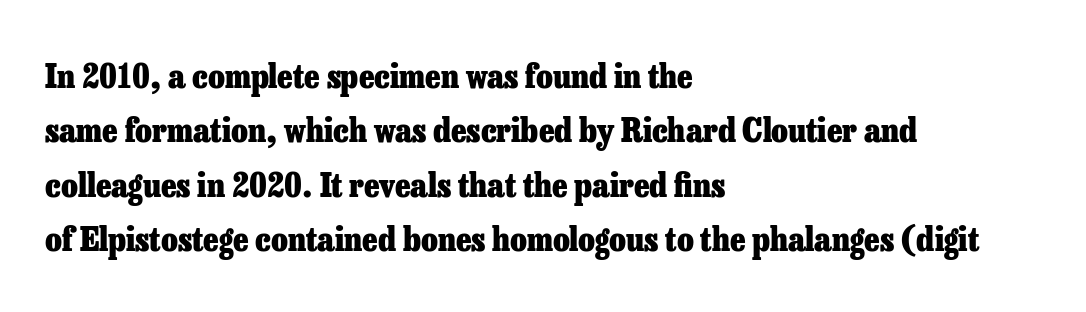
Q: Is the text bold? A: Yes.
Q: Is the text italic (slanted)? A: No, it is upright.
Q: Is the typeface a serif or a sans-serif typeface? A: Serif.
Q: Is the text underlined? A: No.
Q: How is the paragraph aligned? A: Left-aligned.
Q: Is the spacing between letters normal or unusually wide? A: Normal.
Q: Is the spacing between lines tight, normal or loose? A: Normal.
Q: Width (condensed, normal, or wide)? A: Normal.
Q: Stroke contrast? A: Low.
Q: x-height? A: Medium.
Q: Monospaced? A: No.
